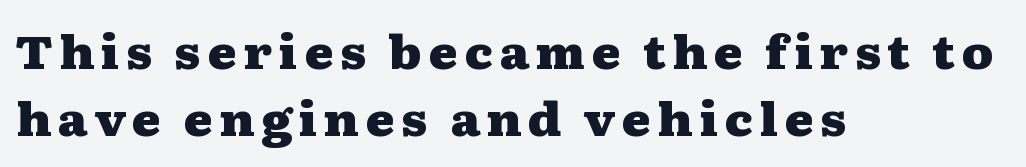
Q: Is the text bold? A: Yes.
Q: Is the text italic (slanted)? A: No, it is upright.
Q: Is the typeface a serif or a sans-serif typeface? A: Serif.
Q: Is the text underlined? A: No.
Q: How is the paragraph aligned? A: Left-aligned.
Q: Is the spacing between lines tight, normal or loose? A: Normal.
Q: Width (condensed, normal, or wide)? A: Wide.
Q: Stroke contrast? A: Medium.
Q: x-height? A: Medium.
Q: Monospaced? A: No.
